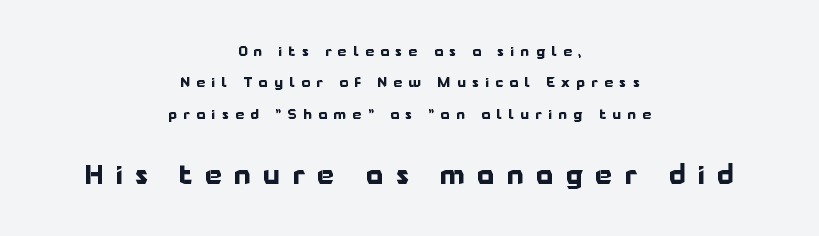
{"italic": "no", "bold": "yes", "underline": "no", "align": "center", "line_spacing": "loose", "line_spacing_ratio": 2.24, "letter_spacing": "wide", "letter_spacing_em": 0.46, "larger_block": "second", "size_ratio": 1.93, "glyph_px": 27}
